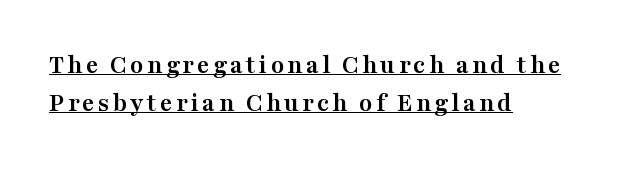
The image shows 27 px bold type, upright; set left-aligned, normal line spacing (1.41x), underlined.
